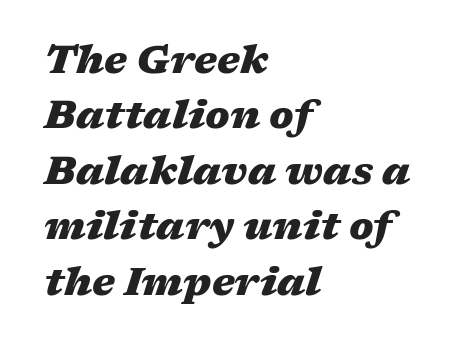
Q: Is the text bold? A: Yes.
Q: Is the text italic (slanted)? A: Yes, it leans right by about 17 degrees.
Q: Is the text underlined? A: No.
Q: How is the paragraph aligned? A: Left-aligned.
Q: Is the spacing between letters normal or unusually wide? A: Normal.
Q: Is the spacing between lines tight, normal or loose? A: Normal.
Q: Width (condensed, normal, or wide)? A: Wide.
Q: Stroke contrast? A: Medium.
Q: x-height? A: Medium.
Q: Monospaced? A: No.
